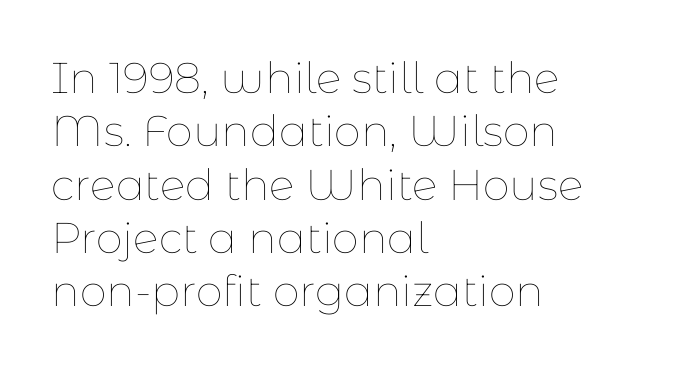
Q: Is the text bold? A: No.
Q: Is the text italic (slanted)? A: No, it is upright.
Q: Is the text underlined? A: No.
Q: How is the paragraph aligned? A: Left-aligned.
Q: Is the spacing between letters normal or unusually wide? A: Normal.
Q: Width (condensed, normal, or wide)? A: Normal.
Q: Stroke contrast? A: Low.
Q: x-height? A: Medium.
Q: Monospaced? A: No.
